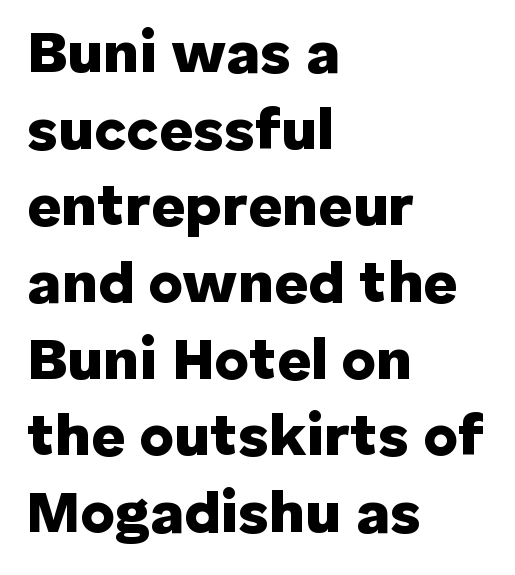
Q: Is the text bold? A: Yes.
Q: Is the text italic (slanted)? A: No, it is upright.
Q: Is the typeface a serif or a sans-serif typeface? A: Sans-serif.
Q: Is the text underlined? A: No.
Q: How is the paragraph aligned? A: Left-aligned.
Q: Is the spacing between letters normal or unusually wide? A: Normal.
Q: Is the spacing between lines tight, normal or loose? A: Normal.
Q: Width (condensed, normal, or wide)? A: Normal.
Q: Stroke contrast? A: Low.
Q: x-height? A: Medium.
Q: Monospaced? A: No.
